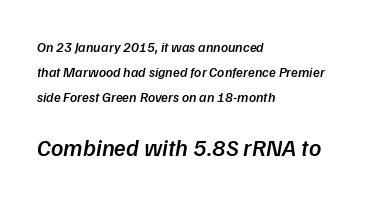
The image shows 24 px text type, italic (leaning right); set left-aligned, line spacing 1.79x, normal letter spacing, not underlined; the second (bottom) block is 1.71x larger.
